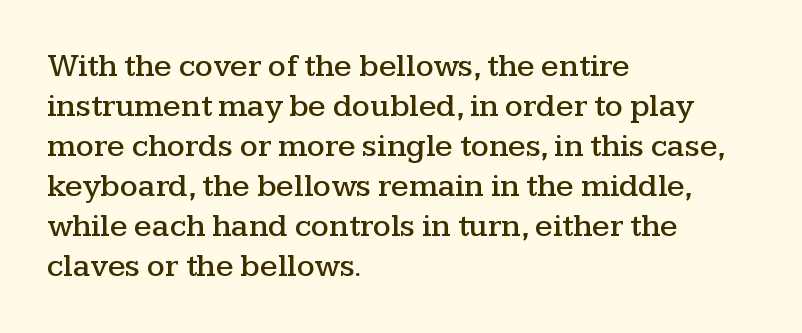
Q: Is the text italic (slanted)? A: No, it is upright.
Q: Is the typeface a serif or a sans-serif typeface? A: Serif.
Q: Is the text underlined? A: No.
Q: How is the paragraph aligned? A: Left-aligned.
Q: Is the spacing between letters normal or unusually wide? A: Normal.
Q: Is the spacing between lines tight, normal or loose? A: Normal.
Q: Width (condensed, normal, or wide)? A: Wide.
Q: Stroke contrast? A: Medium.
Q: x-height? A: Medium.
Q: Monospaced? A: No.
